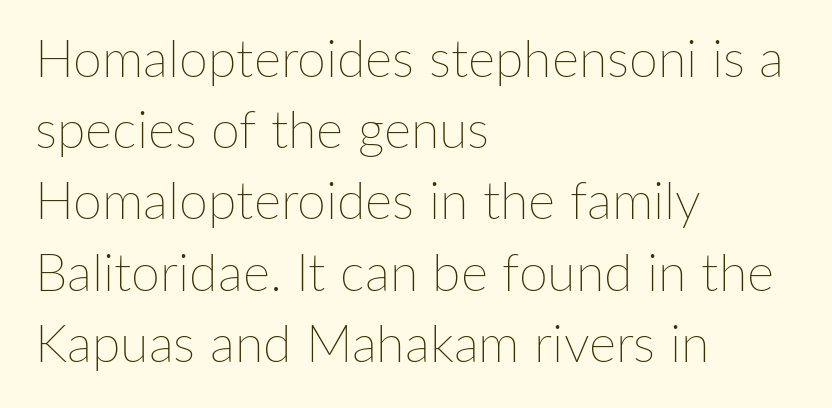
Heft: none added — not bold. Each new line begins a customary step beneath the previous one. Characters remain perfectly vertical along every line. The passage is arranged the way most books set body copy — flush left. Tracking value appears to be zero — textbook default spacing. The face used here is proportionally spaced, like ordinary book or web type.
